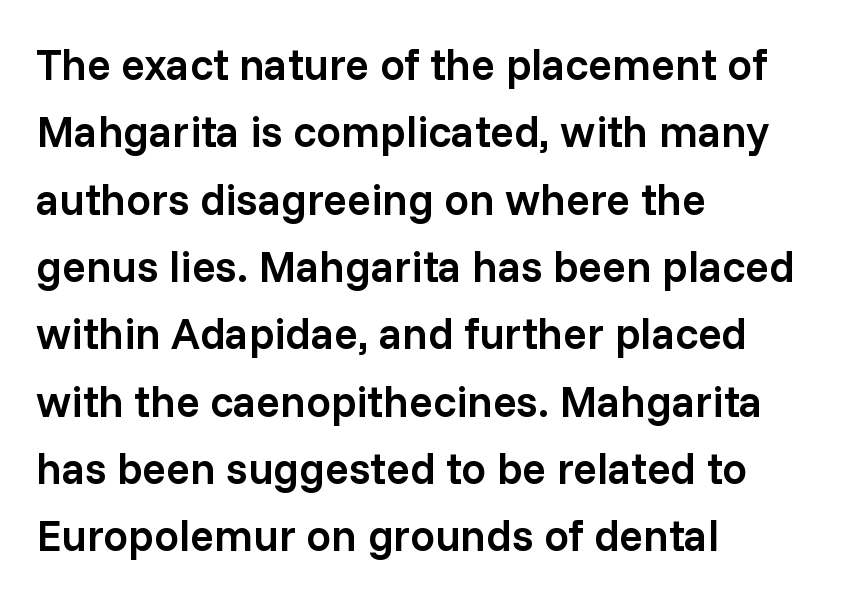
The image shows 44 px semibold sans-serif type, upright; set left-aligned, normal line spacing (1.53x), normal letter spacing, not underlined; low stroke contrast and a medium x-height.
